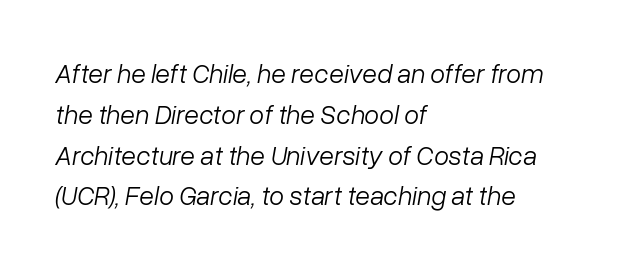
{"italic": "yes", "lean": "right", "slant_degrees": 10, "bold": "no", "underline": "no", "align": "left", "line_spacing": "normal", "line_spacing_ratio": 1.51, "letter_spacing": "normal", "letter_spacing_em": 0.0, "glyph_px": 27}
